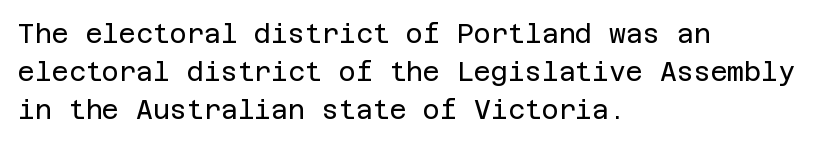
{"italic": "no", "bold": "no", "underline": "no", "align": "left", "line_spacing": "normal", "line_spacing_ratio": 1.46, "letter_spacing": "normal", "letter_spacing_em": 0.0, "glyph_px": 26}
